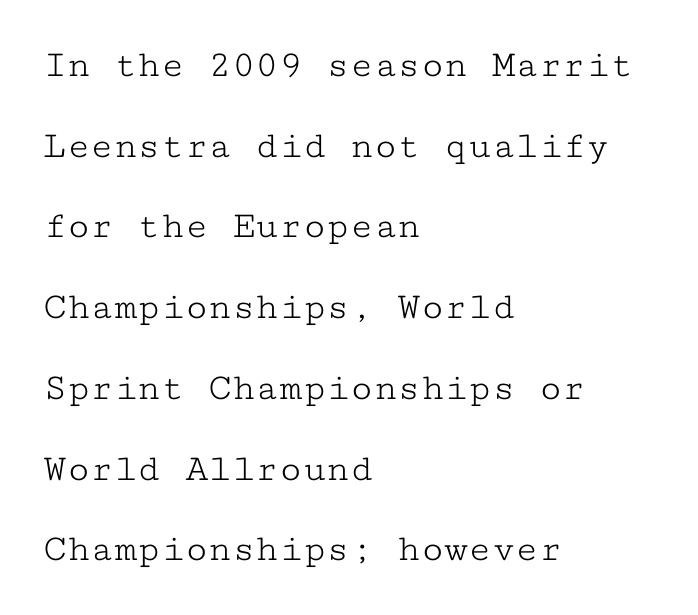
{"serif": "yes", "italic": "no", "bold": "no", "weight": "light", "width": "wide", "stroke_contrast": "low", "x_height": "medium", "monospaced": "yes", "underline": "no", "align": "left", "line_spacing": "loose", "line_spacing_ratio": 2.07, "letter_spacing": "normal", "letter_spacing_em": 0.0, "glyph_px": 39}
